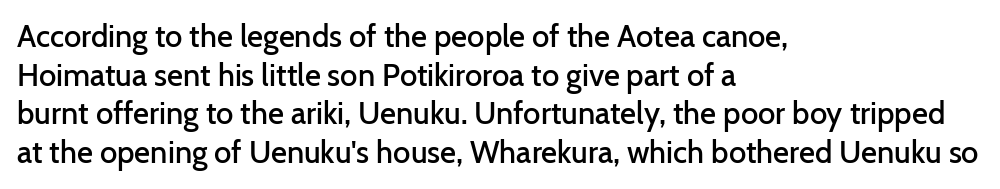
{"serif": "no", "italic": "no", "bold": "semi", "weight": "semibold", "width": "normal", "stroke_contrast": "low", "x_height": "medium", "monospaced": "no", "underline": "no", "align": "left", "line_spacing": "normal", "line_spacing_ratio": 1.25, "letter_spacing": "normal", "letter_spacing_em": 0.0, "glyph_px": 31}
